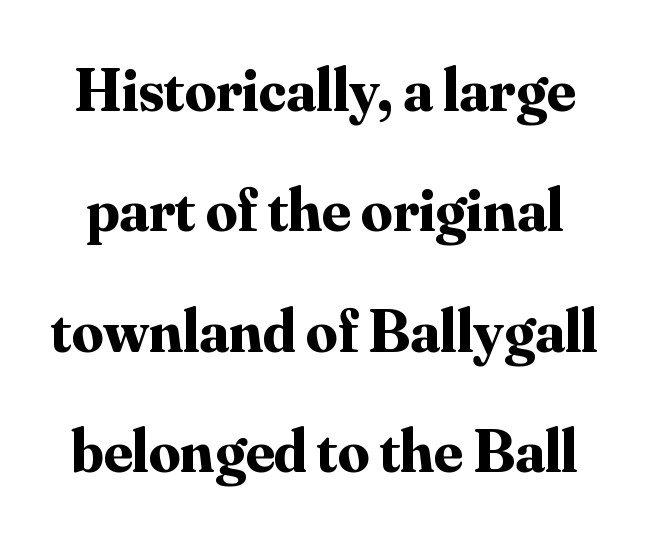
{"serif": "yes", "italic": "no", "bold": "yes", "weight": "bold", "width": "normal", "stroke_contrast": "medium", "x_height": "small", "monospaced": "no", "underline": "no", "line_spacing": "loose", "line_spacing_ratio": 1.94, "letter_spacing": "normal", "letter_spacing_em": 0.0, "glyph_px": 62}
